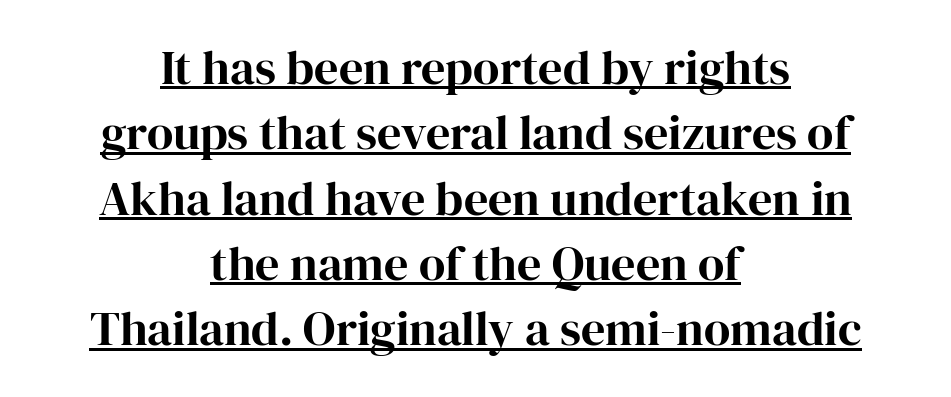
Q: Is the text bold? A: Yes.
Q: Is the text italic (slanted)? A: No, it is upright.
Q: Is the typeface a serif or a sans-serif typeface? A: Serif.
Q: Is the text underlined? A: Yes.
Q: How is the paragraph aligned? A: Centered.
Q: Is the spacing between letters normal or unusually wide? A: Normal.
Q: Is the spacing between lines tight, normal or loose? A: Normal.
Q: Width (condensed, normal, or wide)? A: Normal.
Q: Stroke contrast? A: High.
Q: x-height? A: Medium.
Q: Monospaced? A: No.
